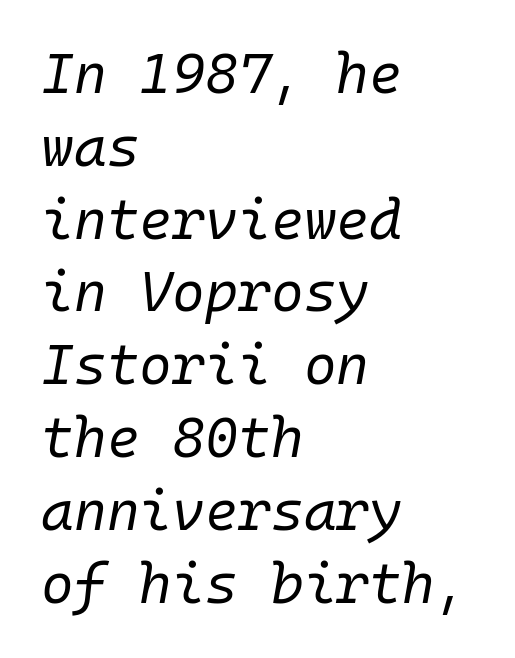
Q: Is the text bold? A: No.
Q: Is the text italic (slanted)? A: Yes, it leans right by about 10 degrees.
Q: Is the text underlined? A: No.
Q: How is the paragraph aligned? A: Left-aligned.
Q: Is the spacing between letters normal or unusually wide? A: Normal.
Q: Is the spacing between lines tight, normal or loose? A: Normal.
Q: Width (condensed, normal, or wide)? A: Normal.
Q: Stroke contrast? A: Low.
Q: x-height? A: Medium.
Q: Monospaced? A: Yes.
